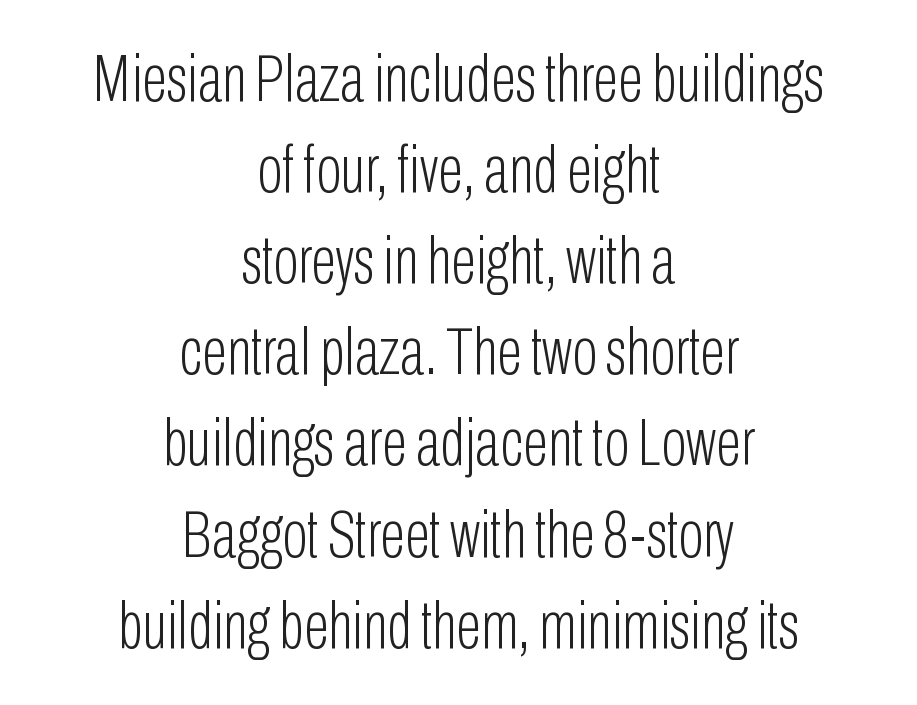
{"serif": "no", "italic": "no", "bold": "no", "weight": "light", "width": "condensed", "stroke_contrast": "low", "x_height": "medium", "monospaced": "no", "underline": "no", "align": "center", "line_spacing": "normal", "line_spacing_ratio": 1.36, "letter_spacing": "normal", "letter_spacing_em": 0.0, "glyph_px": 67}
